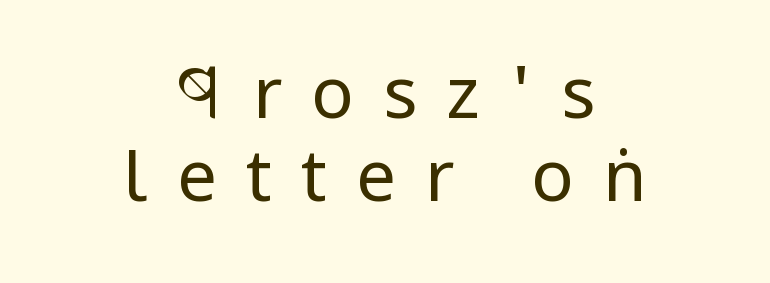
The gaps between neighbouring characters are conspicuously large. This rendering uses center alignment, leaving both contours irregular but symmetric. Caption: face not bold, strokes unweighted. Here the designer chose a conventional face with non-uniform glyph widths.
